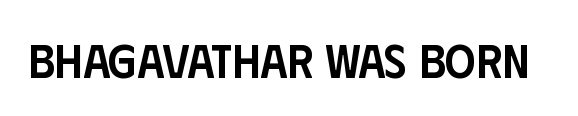
The axis of the letterforms is exactly vertical. The face used here is proportionally spaced, like ordinary book or web type. Every letter is mildly thick-stroked: semibold rather than bold. Type style note: lacks serifs.
